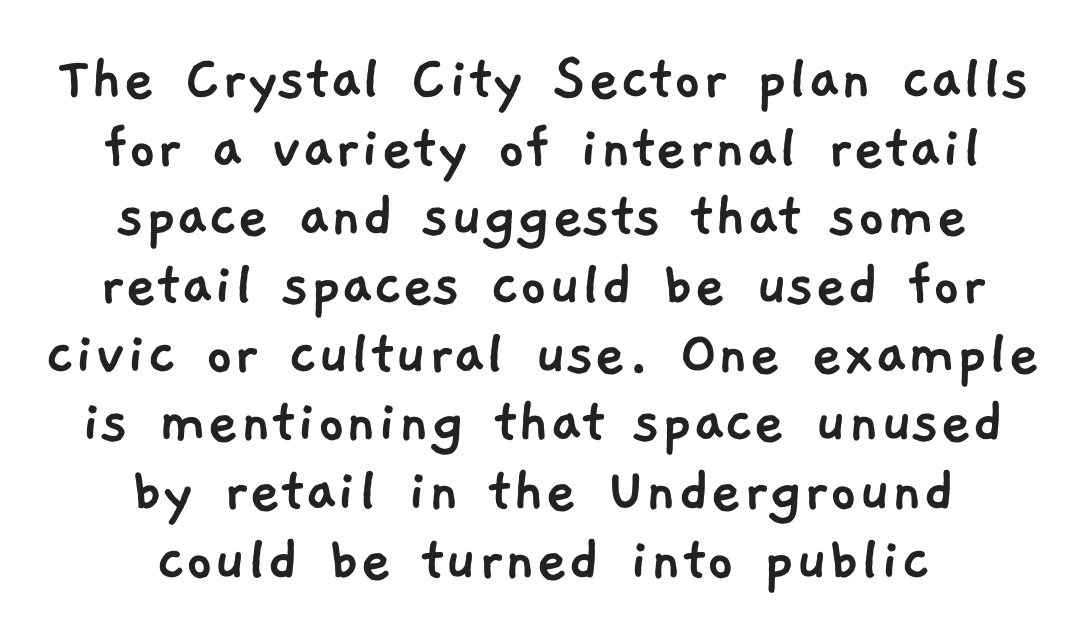
Q: Is the typeface a serif or a sans-serif typeface? A: Sans-serif.
Q: Is the text underlined? A: No.
Q: How is the paragraph aligned? A: Centered.
Q: Is the spacing between letters normal or unusually wide? A: Normal.
Q: Is the spacing between lines tight, normal or loose? A: Tight.
Q: Width (condensed, normal, or wide)? A: Normal.
Q: Stroke contrast? A: Low.
Q: x-height? A: Medium.
Q: Monospaced? A: No.
